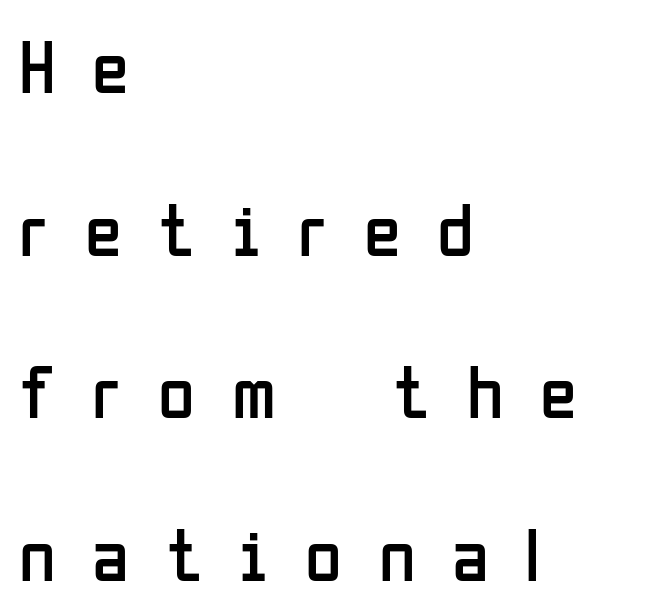
Q: Is the text bold? A: No.
Q: Is the text italic (slanted)? A: No, it is upright.
Q: Is the typeface a serif or a sans-serif typeface? A: Sans-serif.
Q: Is the text underlined? A: No.
Q: How is the paragraph aligned? A: Left-aligned.
Q: Is the spacing between letters normal or unusually wide? A: Unusually wide.
Q: Is the spacing between lines tight, normal or loose? A: Loose.
Q: Width (condensed, normal, or wide)? A: Condensed.
Q: Stroke contrast? A: Low.
Q: x-height? A: Medium.
Q: Monospaced? A: No.
